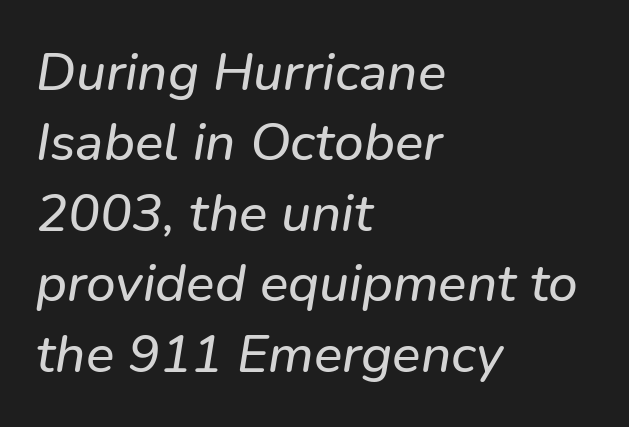
{"serif": "no", "width": "normal", "stroke_contrast": "low", "x_height": "medium", "monospaced": "no", "underline": "no", "align": "left", "line_spacing": "normal", "line_spacing_ratio": 1.33, "letter_spacing": "normal", "letter_spacing_em": 0.0, "glyph_px": 53}
